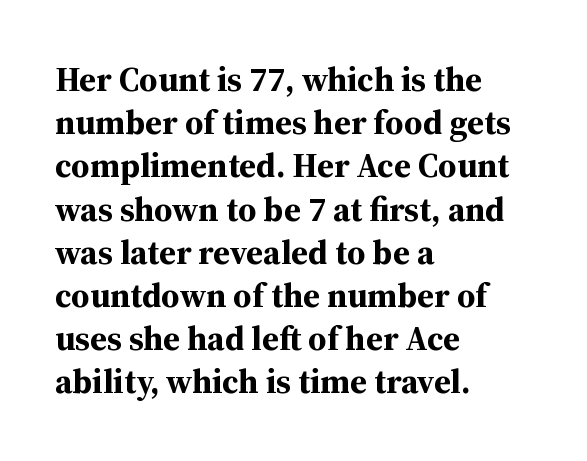
The image shows 34 px bold serif type, upright; set left-aligned, normal line spacing (1.27x), normal letter spacing, not underlined; medium stroke contrast and a medium x-height.
